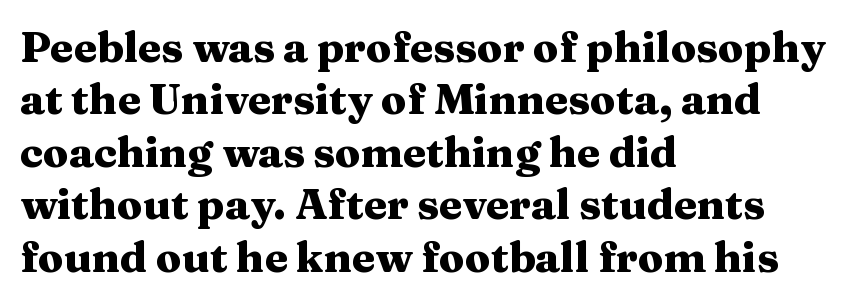
Does extra space separate the letters? No, they use regular spacing. The face used here has the dense, thick strokes of a bold. Clear beneath every line of the passage. Note: serifs present on the glyphs. Vertically, the passage feels balanced, rows spaced as you'd expect. Layout note: lines flush left.
